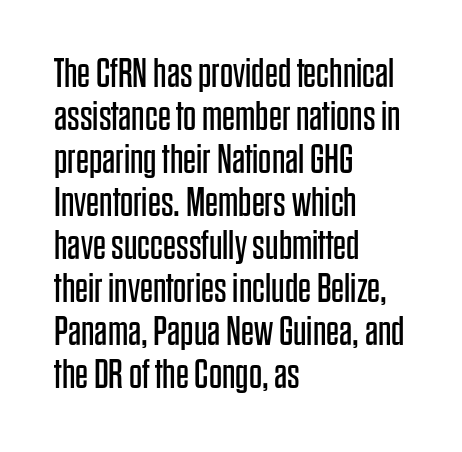
Q: Is the text bold? A: No.
Q: Is the text italic (slanted)? A: No, it is upright.
Q: Is the typeface a serif or a sans-serif typeface? A: Sans-serif.
Q: Is the text underlined? A: No.
Q: How is the paragraph aligned? A: Left-aligned.
Q: Is the spacing between letters normal or unusually wide? A: Normal.
Q: Is the spacing between lines tight, normal or loose? A: Tight.
Q: Width (condensed, normal, or wide)? A: Condensed.
Q: Stroke contrast? A: Low.
Q: x-height? A: Large.
Q: Monospaced? A: No.
